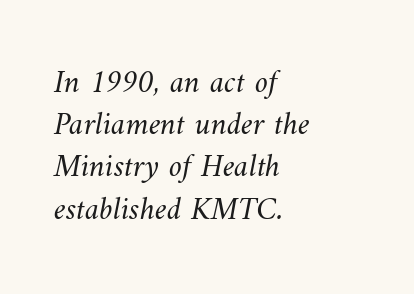
{"bold": "no", "weight": "light", "width": "normal", "stroke_contrast": "medium", "x_height": "small", "monospaced": "no", "underline": "no", "align": "left", "line_spacing": "normal", "line_spacing_ratio": 1.28, "letter_spacing": "normal", "letter_spacing_em": 0.0, "glyph_px": 33}
